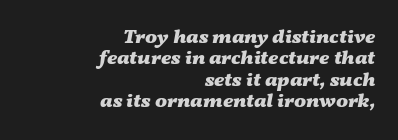
Q: Is the text bold? A: Yes.
Q: Is the text italic (slanted)? A: Yes, it leans right by about 11 degrees.
Q: Is the text underlined? A: No.
Q: How is the paragraph aligned? A: Right-aligned.
Q: Is the spacing between letters normal or unusually wide? A: Normal.
Q: Is the spacing between lines tight, normal or loose? A: Tight.
